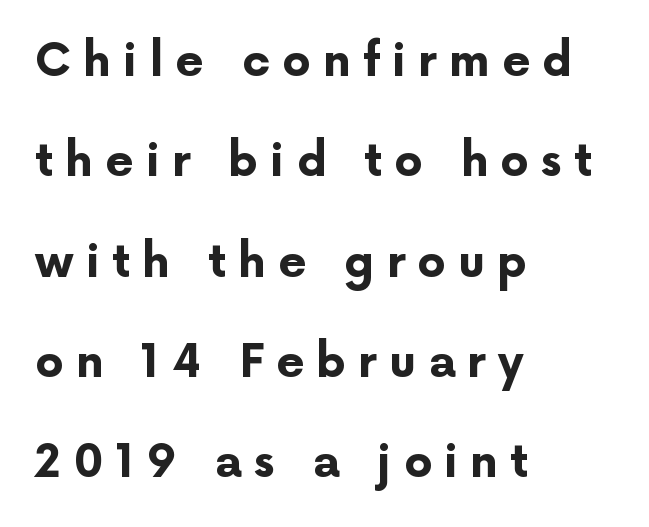
The typesetter chose a ragged-right arrangement here. The typography opts for an upright posture over an oblique one. Strokes here are thick enough to call this a true bold. Widely set lines give the paragraph a tall, airy silhouette.
